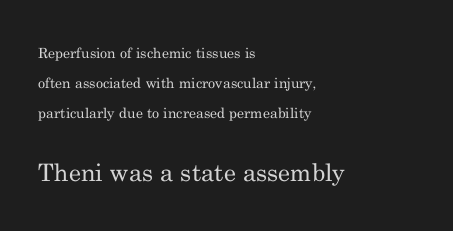
{"italic": "no", "bold": "no", "underline": "no", "align": "left", "line_spacing": "loose", "line_spacing_ratio": 2.16, "letter_spacing": "normal", "letter_spacing_em": 0.0, "larger_block": "second", "size_ratio": 1.71, "glyph_px": 24}
